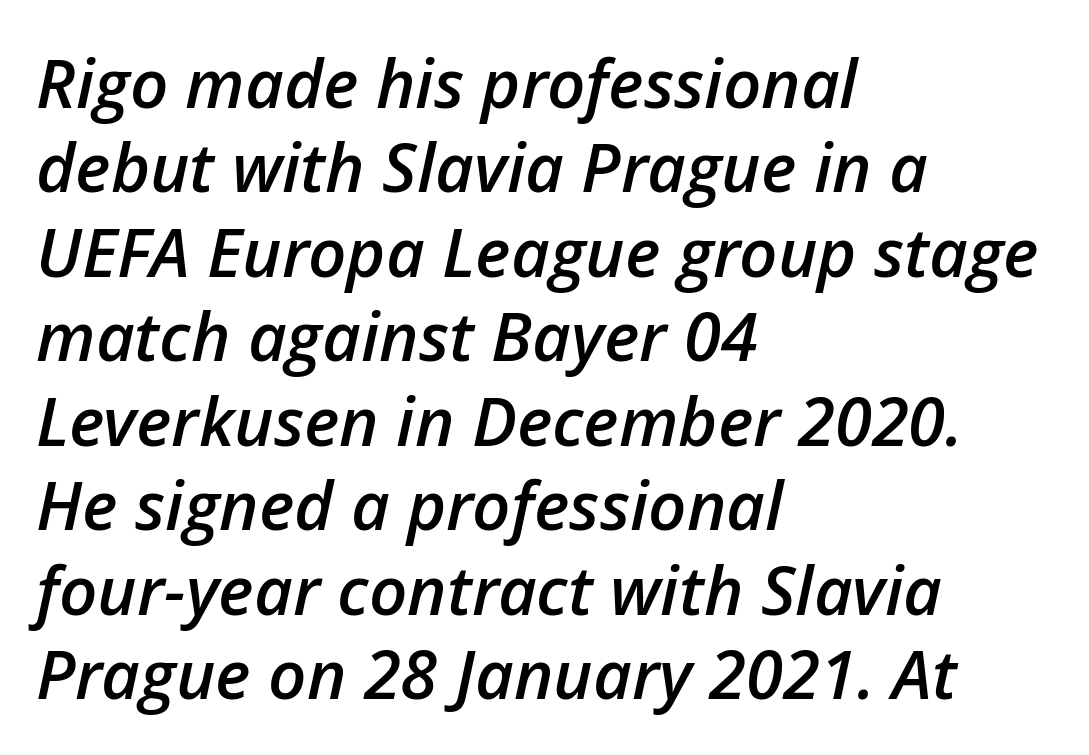
A bit beefed up — I'd call it semibold rather than bold. These lines were composed using italics. Caption: multi-line text, flush left, ragged right. The face used here is proportionally spaced, like ordinary book or web type. Students, note that the glyphs here touch the page at normal intervals. Plain, unruled lines of type.
